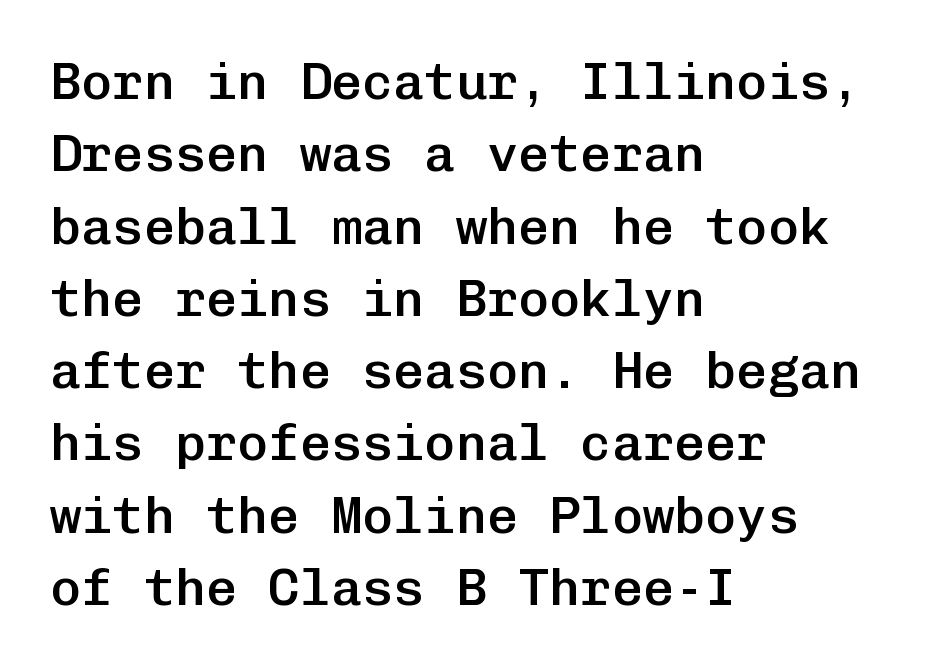
The image shows 52 px semibold sans-serif type, upright, monospaced; set left-aligned, normal line spacing (1.39x), normal letter spacing, not underlined; low stroke contrast and a medium x-height.
